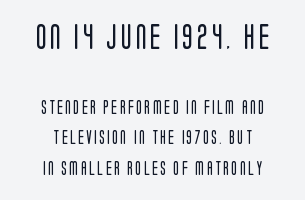
Unlike italic type, these characters show no tilt at all. No word sits above an underline. Each new line begins a long way beneath the previous one. Stem width sits at or under what a default text font uses.
